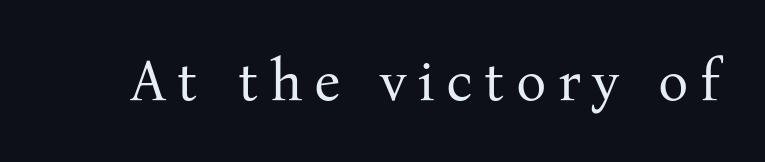
{"serif": "yes", "italic": "no", "bold": "no", "weight": "regular", "width": "normal", "stroke_contrast": "medium", "x_height": "medium", "monospaced": "no", "underline": "no", "letter_spacing": "wide", "letter_spacing_em": 0.2, "glyph_px": 57}
